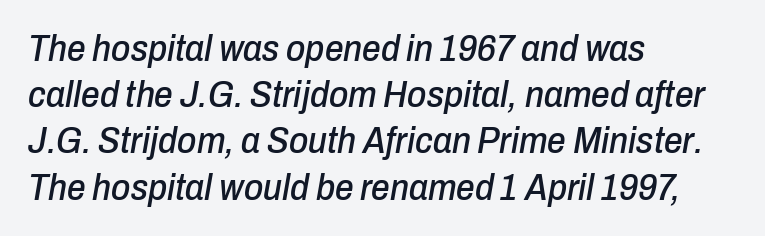
Line spacing here is normal. The gap between lines stays unmarked. Is this a fixed-width face? No — the glyphs have proportional, varying widths. The face used here has a pronounced slope to its letters. Where is the straight margin? On the left.
